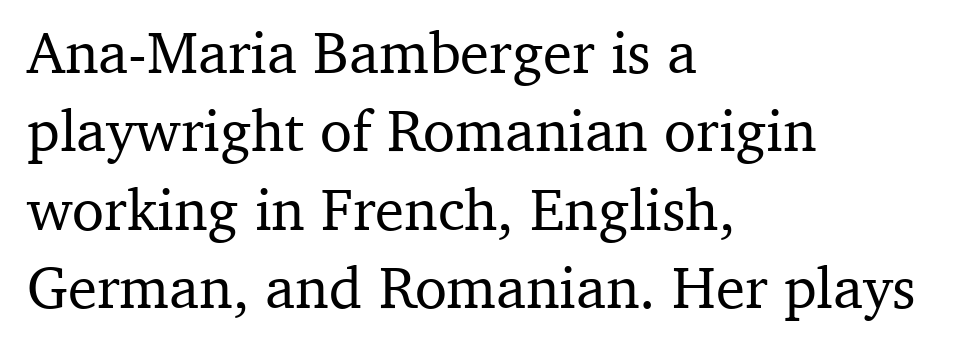
Underline: absent. These lines keep a tight, regular rhythm from letter to letter. A student would call this left alignment; a typographer would say flush left, rag right. Proportional: the letters do not fall into vertical columns. The typeface chosen for these lines features serifs.
